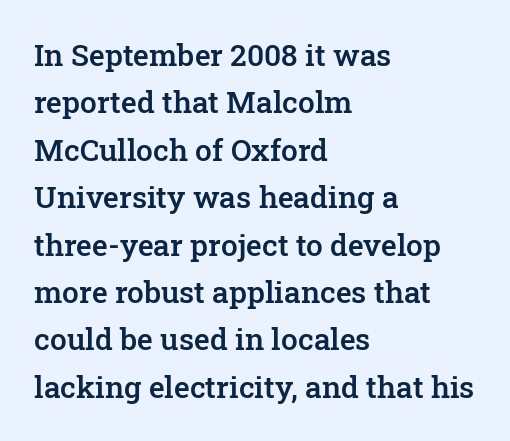
{"serif": "yes", "italic": "no", "bold": "semi", "weight": "semibold", "width": "normal", "stroke_contrast": "low", "x_height": "medium", "monospaced": "no", "underline": "no", "align": "left", "line_spacing": "normal", "line_spacing_ratio": 1.58, "letter_spacing": "normal", "letter_spacing_em": 0.0, "glyph_px": 30}
